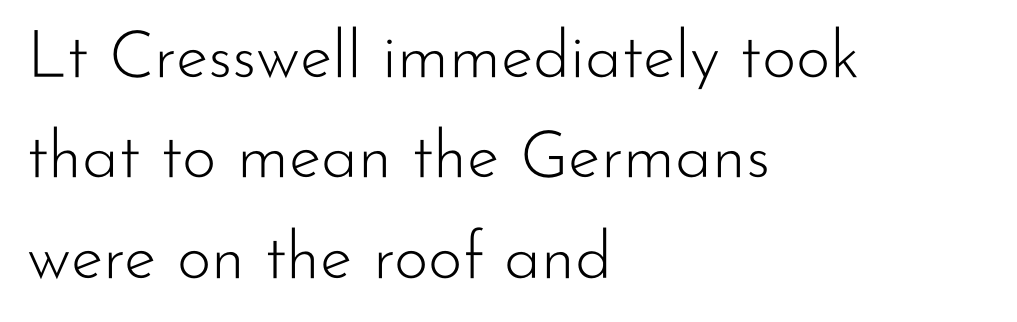
The image shows 66 px light sans-serif type, upright; set left-aligned, normal line spacing (1.52x), normal letter spacing, not underlined; low stroke contrast and a small x-height.
